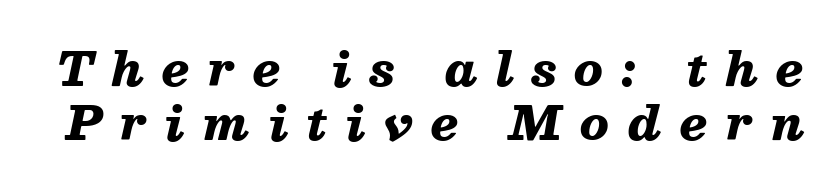
The image shows 47 px heavy type, italic (leaning right); set tight line spacing (1.14x), unusually wide letter spacing (+0.39 em), not underlined; medium stroke contrast and a medium x-height.
